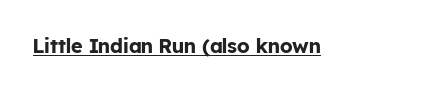
{"italic": "no", "bold": "yes", "underline": "yes", "letter_spacing": "normal", "letter_spacing_em": 0.0, "glyph_px": 20}
